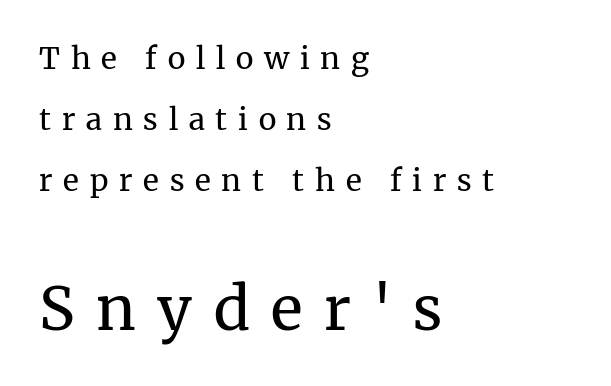
This is the regular roman posture of the typeface. Short and long lines alike share a common starting point at left. The tracking reads as deliberately expanded to a designer's eye. No word sits above an underline.
